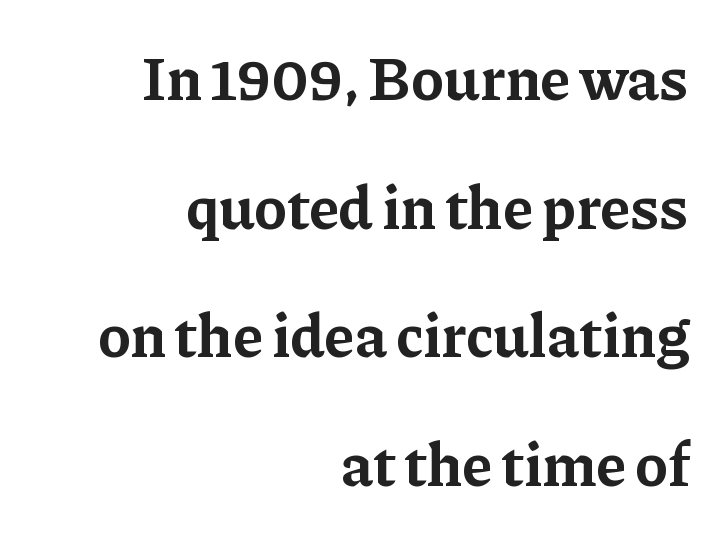
{"serif": "yes", "italic": "no", "bold": "yes", "weight": "bold", "width": "normal", "stroke_contrast": "low", "x_height": "medium", "monospaced": "no", "underline": "no", "align": "right", "line_spacing": "loose", "line_spacing_ratio": 2.11, "letter_spacing": "normal", "letter_spacing_em": 0.0, "glyph_px": 61}
